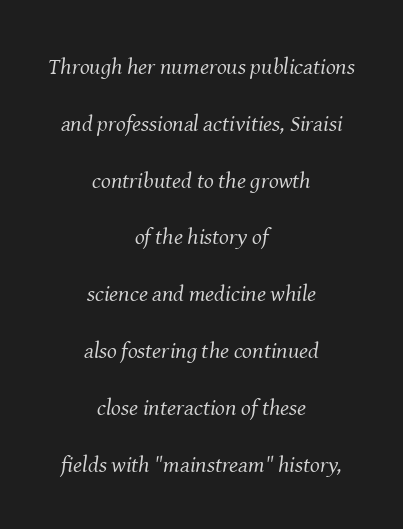
{"italic": "yes", "lean": "right", "slant_degrees": 8, "bold": "no", "underline": "no", "align": "center", "line_spacing": "loose", "line_spacing_ratio": 2.47, "letter_spacing": "normal", "letter_spacing_em": 0.0, "glyph_px": 23}
